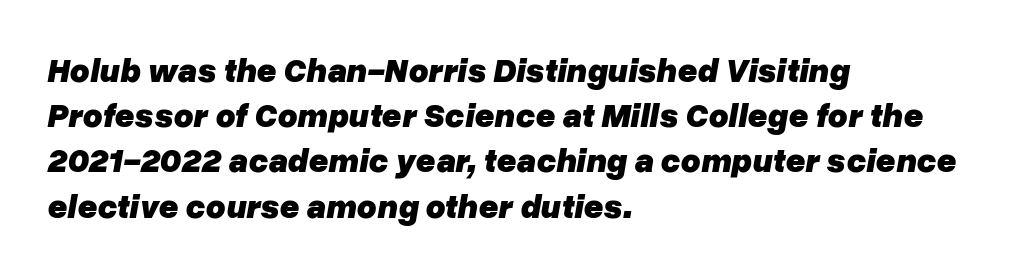
The image shows 34 px heavy type, italic (leaning right); set left-aligned, normal line spacing (1.33x), normal letter spacing, not underlined; low stroke contrast and a medium x-height.
